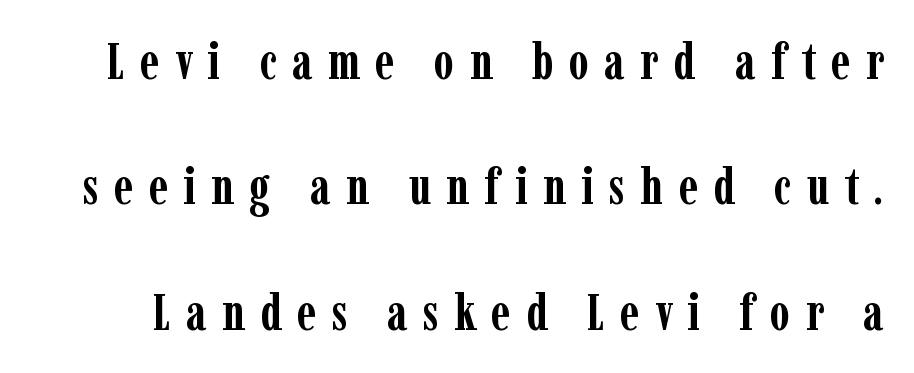
The image shows 51 px semibold, condensed serif type, upright; set loose line spacing (2.46x), unusually wide letter spacing (+0.3 em), not underlined; low stroke contrast and a medium x-height.
